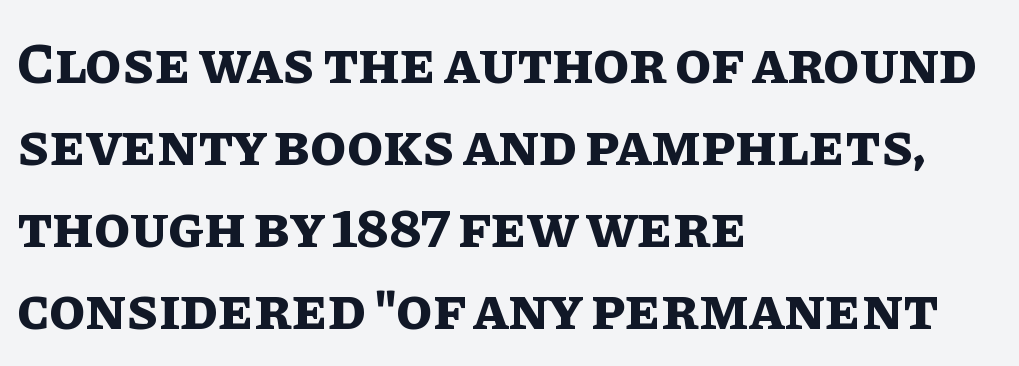
{"italic": "no", "bold": "yes", "weight": "bold", "width": "normal", "stroke_contrast": "low", "x_height": "large", "monospaced": "no", "underline": "no", "align": "left", "line_spacing": "normal", "line_spacing_ratio": 1.39, "letter_spacing": "normal", "letter_spacing_em": 0.0, "glyph_px": 59}
